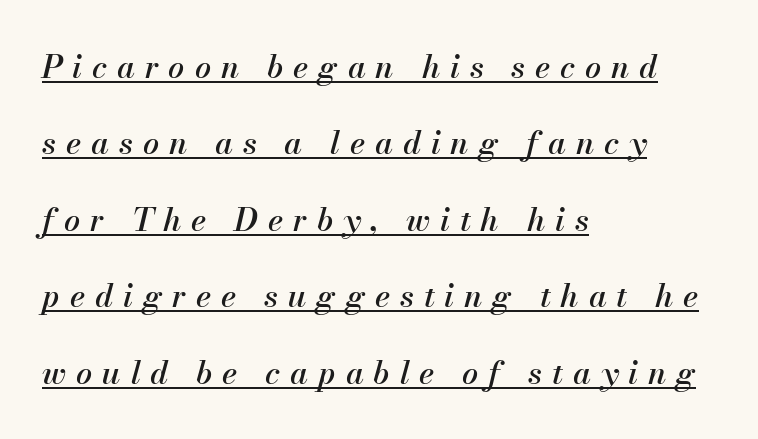
{"italic": "yes", "lean": "right", "slant_degrees": 13, "width": "normal", "stroke_contrast": "medium", "x_height": "small", "monospaced": "no", "underline": "yes", "align": "left", "line_spacing": "loose", "line_spacing_ratio": 2.39, "letter_spacing": "wide", "letter_spacing_em": 0.31, "glyph_px": 32}
